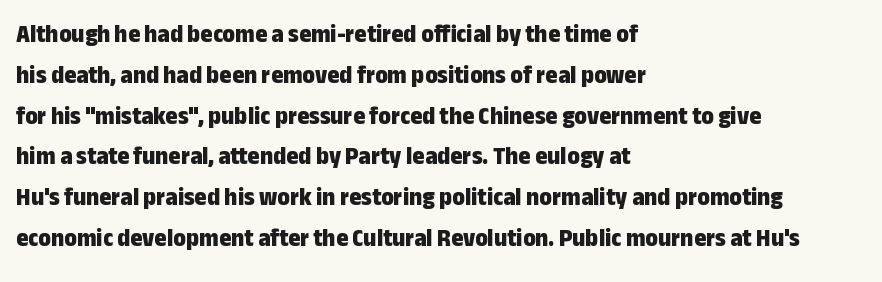
The image shows 26 px bold type, upright; set left-aligned, normal line spacing (1.57x), normal letter spacing, not underlined.
